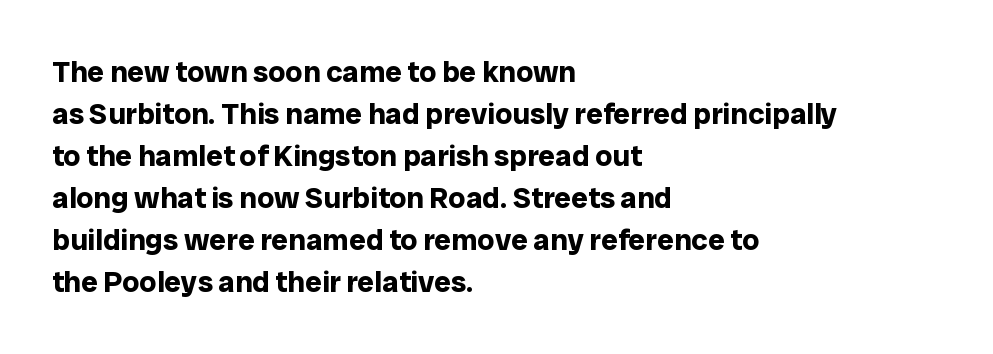
Q: Is the text bold? A: Yes.
Q: Is the text italic (slanted)? A: No, it is upright.
Q: Is the typeface a serif or a sans-serif typeface? A: Sans-serif.
Q: Is the text underlined? A: No.
Q: How is the paragraph aligned? A: Left-aligned.
Q: Is the spacing between letters normal or unusually wide? A: Normal.
Q: Is the spacing between lines tight, normal or loose? A: Normal.
Q: Width (condensed, normal, or wide)? A: Normal.
Q: Stroke contrast? A: Low.
Q: x-height? A: Medium.
Q: Monospaced? A: No.
